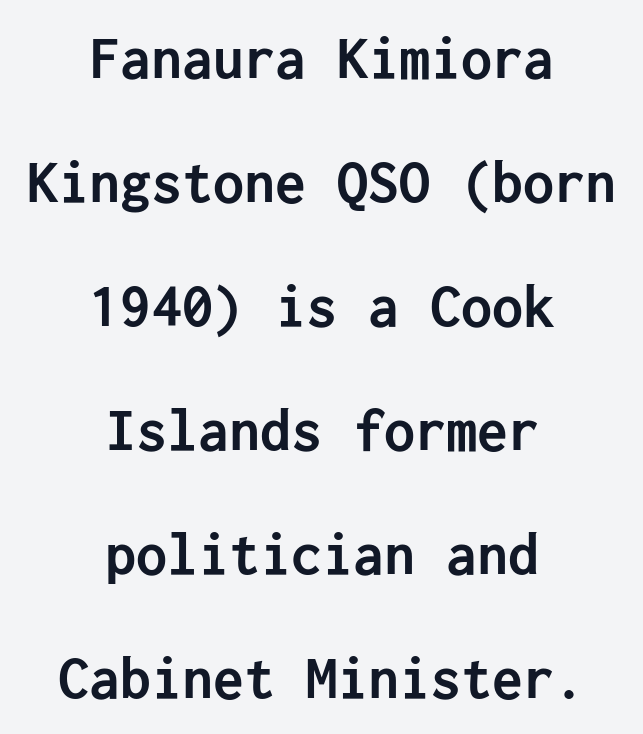
This is heavy type, rendered in bold. Type style note: lacks serifs. If you measured baseline to baseline, you'd find a long distance. Look at the tracking — it's just the regular setting, nothing added. Clear beneath every line of the passage.
